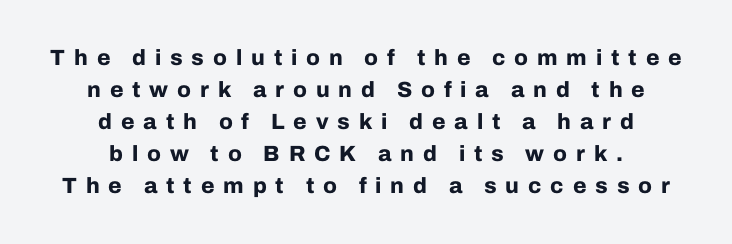
{"italic": "no", "bold": "yes", "underline": "no", "align": "center", "line_spacing": "normal", "line_spacing_ratio": 1.46, "letter_spacing": "wide", "letter_spacing_em": 0.4, "glyph_px": 22}
